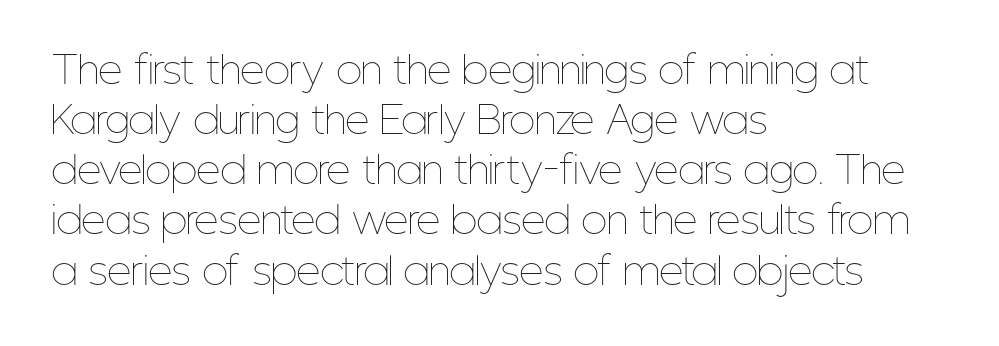
Q: Is the text bold? A: No.
Q: Is the text italic (slanted)? A: No, it is upright.
Q: Is the text underlined? A: No.
Q: How is the paragraph aligned? A: Left-aligned.
Q: Is the spacing between letters normal or unusually wide? A: Normal.
Q: Is the spacing between lines tight, normal or loose? A: Normal.
Q: Width (condensed, normal, or wide)? A: Condensed.
Q: Stroke contrast? A: Low.
Q: x-height? A: Medium.
Q: Monospaced? A: No.
